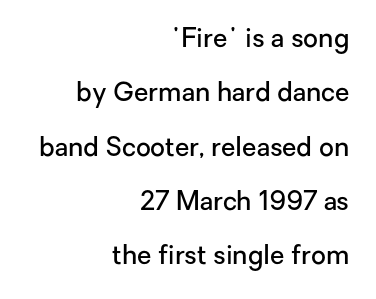
The image shows 26 px text type, upright; set right-aligned, loose line spacing (2.09x), normal letter spacing, not underlined.
